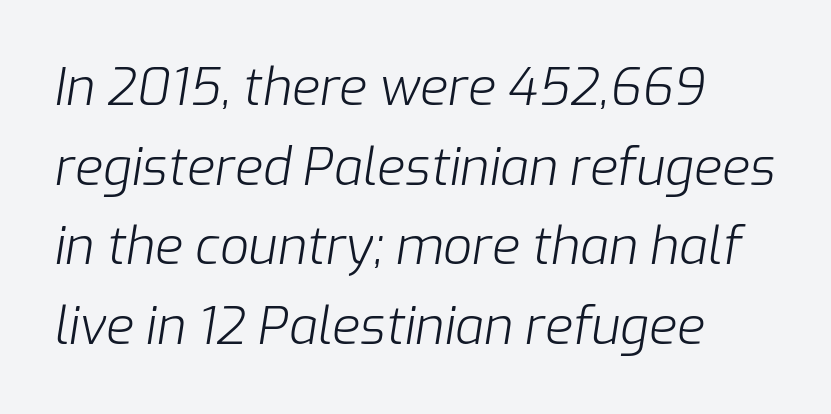
{"italic": "yes", "lean": "right", "slant_degrees": 9, "bold": "no", "weight": "light", "width": "normal", "stroke_contrast": "low", "x_height": "medium", "monospaced": "no", "underline": "no", "align": "left", "line_spacing": "normal", "line_spacing_ratio": 1.56, "letter_spacing": "normal", "letter_spacing_em": 0.0, "glyph_px": 51}
